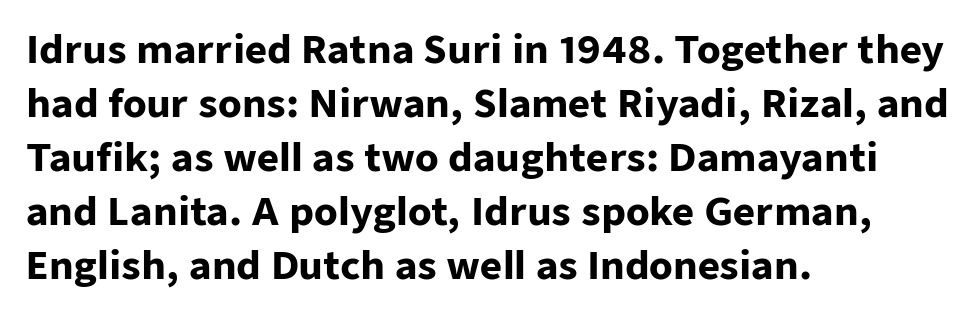
The designer went with a sans here, leaving each stem footless. Every letter is thick-stroked: bold, no question. The type is set solid horizontally, with unmodified tracking. Looks like regular typesetting: each glyph gets only the width it needs.
